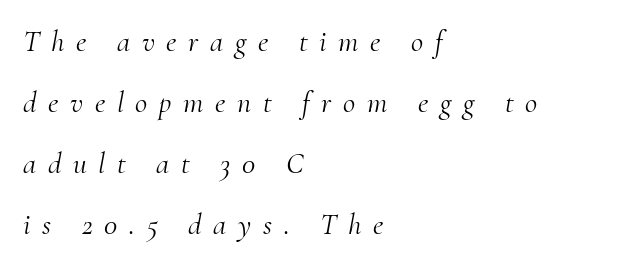
{"serif": "yes", "italic": "yes", "lean": "right", "slant_degrees": 10, "bold": "no", "weight": "light", "width": "normal", "stroke_contrast": "medium", "x_height": "small", "monospaced": "no", "underline": "no", "align": "left", "line_spacing": "loose", "line_spacing_ratio": 2.03, "letter_spacing": "wide", "letter_spacing_em": 0.39, "glyph_px": 30}
